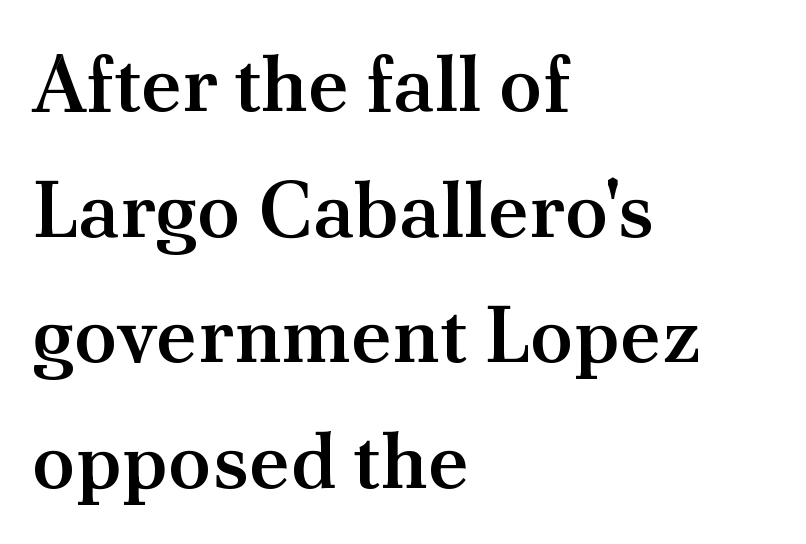
{"serif": "yes", "italic": "no", "bold": "semi", "weight": "semibold", "width": "normal", "stroke_contrast": "medium", "x_height": "small", "monospaced": "no", "underline": "no", "align": "left", "line_spacing": "normal", "line_spacing_ratio": 1.59, "letter_spacing": "normal", "letter_spacing_em": 0.0, "glyph_px": 79}
